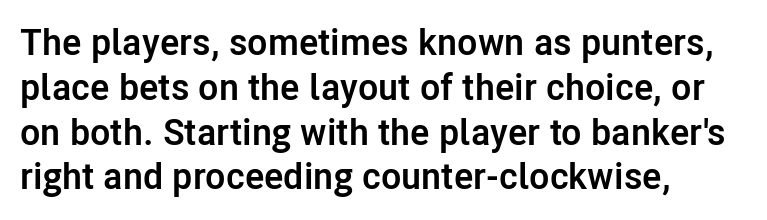
The image shows 37 px semibold sans-serif type, upright; set left-aligned, line spacing 1.21x, normal letter spacing, not underlined; low stroke contrast and a medium x-height.
